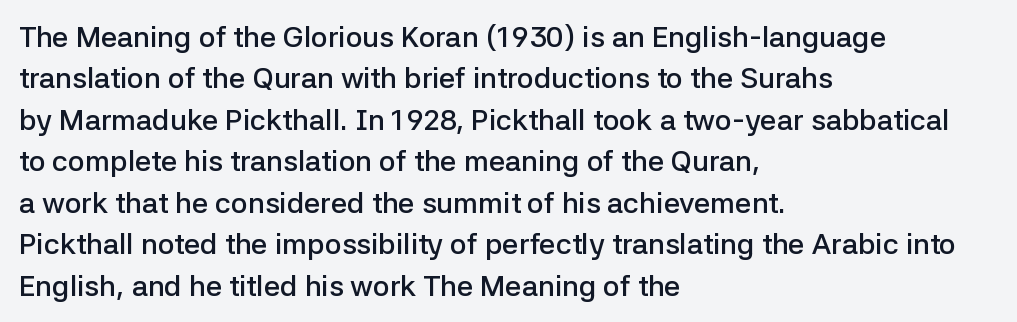
{"serif": "no", "italic": "no", "bold": "semi", "weight": "semibold", "width": "normal", "stroke_contrast": "low", "x_height": "medium", "monospaced": "no", "underline": "no", "align": "left", "line_spacing": "normal", "line_spacing_ratio": 1.43, "letter_spacing": "normal", "letter_spacing_em": 0.0, "glyph_px": 29}
